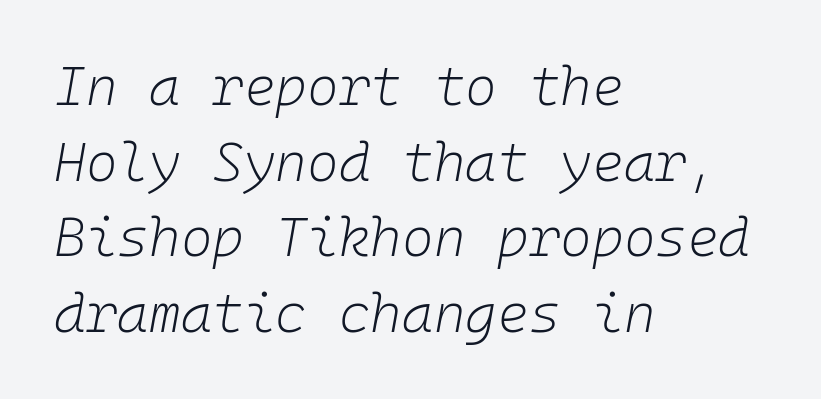
Q: Is the text bold? A: No.
Q: Is the text italic (slanted)? A: Yes, it leans right by about 10 degrees.
Q: Is the text underlined? A: No.
Q: How is the paragraph aligned? A: Left-aligned.
Q: Is the spacing between letters normal or unusually wide? A: Normal.
Q: Is the spacing between lines tight, normal or loose? A: Normal.
Q: Width (condensed, normal, or wide)? A: Normal.
Q: Stroke contrast? A: Low.
Q: x-height? A: Medium.
Q: Monospaced? A: Yes.
